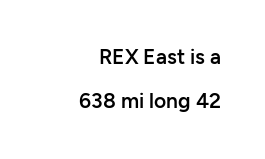
Weight: semibold (demi). Horizontal bands of white between lines are thick stripes. This is the regular roman posture of the typeface. Letters rest on an invisible, unmarked baseline. The ragged edge is on the left, which tells us the setting is flush right. Each word holds together tightly as a unit, with standard inter-letter gaps.
